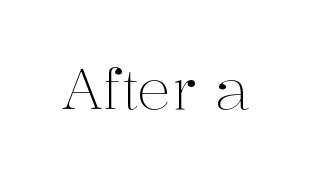
{"serif": "yes", "italic": "no", "bold": "no", "weight": "light", "width": "normal", "stroke_contrast": "medium", "x_height": "medium", "monospaced": "no", "underline": "no", "letter_spacing": "normal", "letter_spacing_em": 0.0, "glyph_px": 57}
